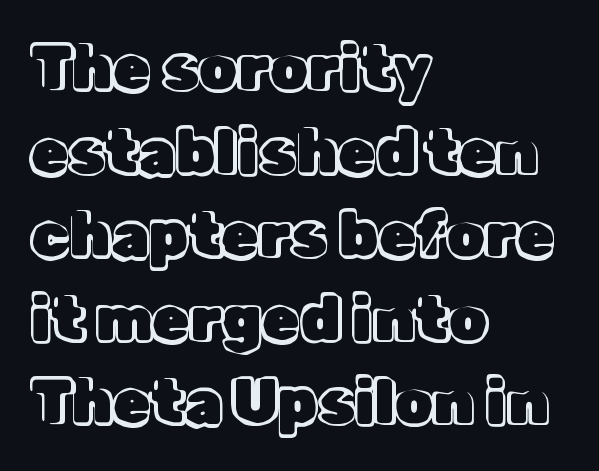
Q: Is the text italic (slanted)? A: No, it is upright.
Q: Is the text underlined? A: No.
Q: How is the paragraph aligned? A: Left-aligned.
Q: Is the spacing between letters normal or unusually wide? A: Normal.
Q: Is the spacing between lines tight, normal or loose? A: Normal.
Q: Width (condensed, normal, or wide)? A: Normal.
Q: x-height? A: Medium.
Q: Monospaced? A: No.
